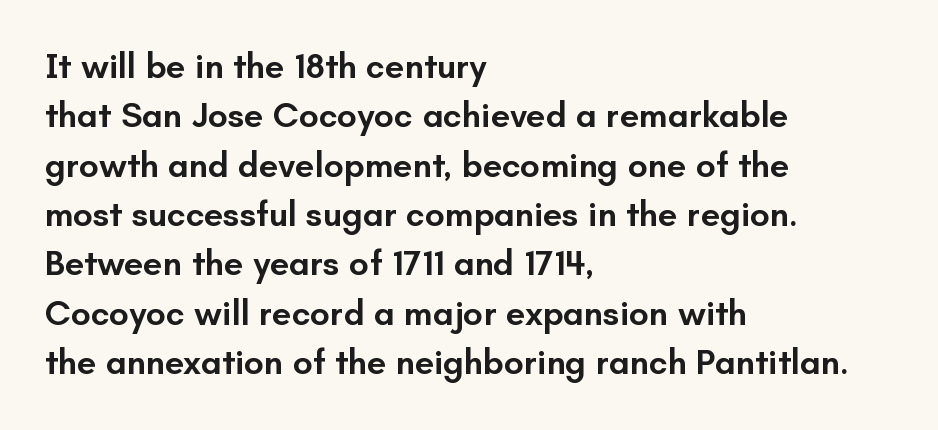
The image shows 35 px semibold sans-serif type, upright; set left-aligned, normal line spacing (1.41x), normal letter spacing, not underlined; low stroke contrast and a small x-height.
